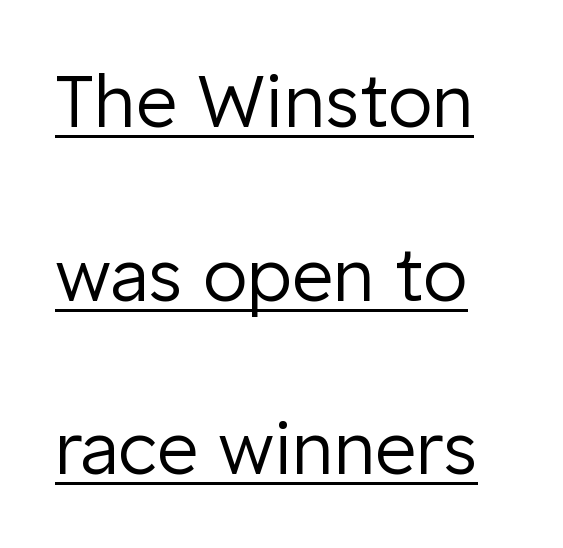
{"serif": "no", "italic": "no", "bold": "no", "weight": "regular", "width": "normal", "stroke_contrast": "low", "x_height": "medium", "monospaced": "no", "underline": "yes", "line_spacing": "loose", "line_spacing_ratio": 2.41, "letter_spacing": "normal", "letter_spacing_em": 0.0, "glyph_px": 72}
